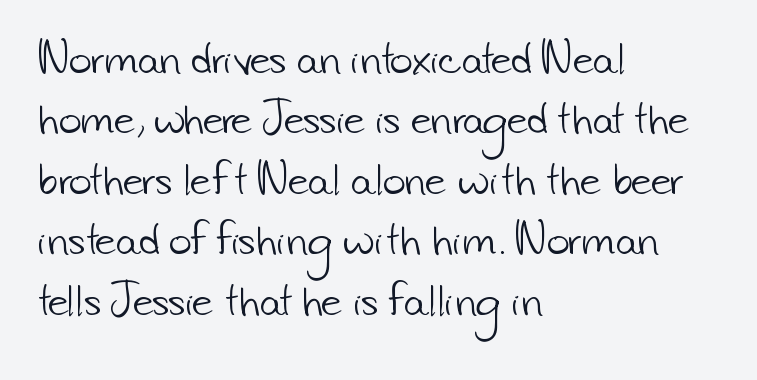
The image shows 39 px light sans-serif type; set left-aligned, normal line spacing (1.55x), normal letter spacing, not underlined; low stroke contrast and a small x-height.
